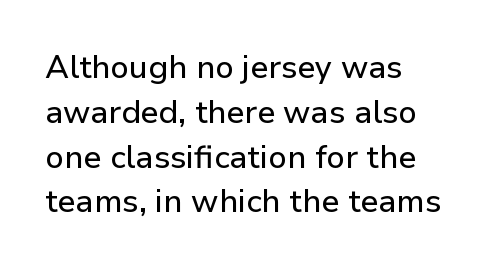
Q: Is the text italic (slanted)? A: No, it is upright.
Q: Is the typeface a serif or a sans-serif typeface? A: Sans-serif.
Q: Is the text underlined? A: No.
Q: Is the spacing between letters normal or unusually wide? A: Normal.
Q: Is the spacing between lines tight, normal or loose? A: Normal.
Q: Width (condensed, normal, or wide)? A: Normal.
Q: Stroke contrast? A: Low.
Q: x-height? A: Medium.
Q: Monospaced? A: No.
